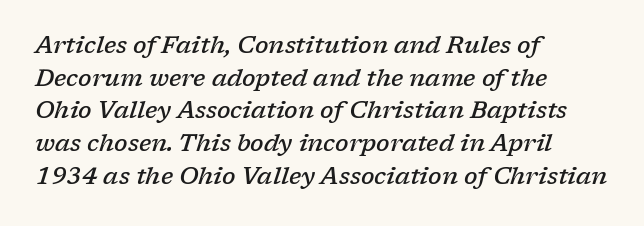
{"italic": "yes", "lean": "right", "slant_degrees": 17, "bold": "semi", "underline": "no", "align": "left", "line_spacing": "normal", "line_spacing_ratio": 1.36, "letter_spacing": "normal", "letter_spacing_em": 0.0, "glyph_px": 24}
